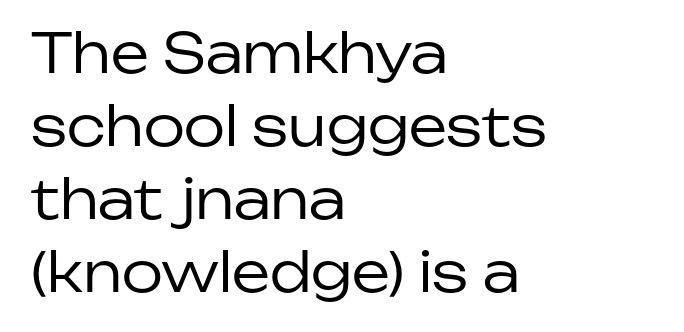
The image shows 54 px regular-weight sans-serif type, upright; set left-aligned, normal line spacing (1.35x), normal letter spacing, not underlined; low stroke contrast and a medium x-height.
